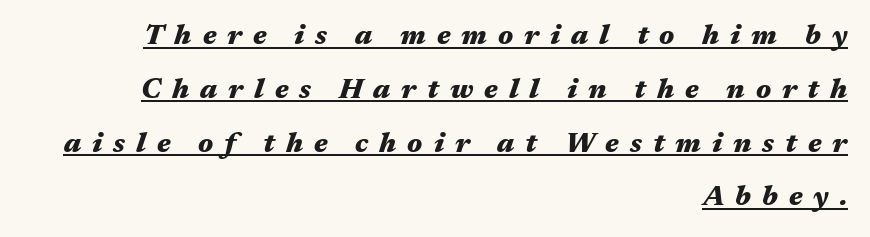
Widely set lines give the paragraph a tall, airy silhouette. The passage shown is emphatically bold. Spacing verdict: proportional, widths tailored to each character. The ragged edge is on the left, which tells us the setting is flush right. Emphasis is given by a line drawn under the lettering.
